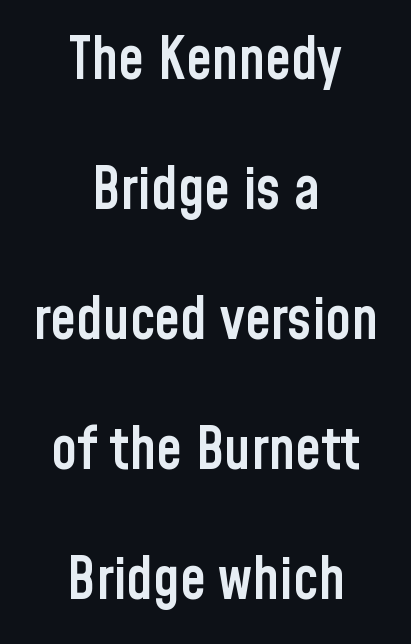
Typeset on center — no edge is straight. The passage shown is typed in a proportional face where columns would drift. Check where the strokes stop: nothing finishes them off — pure sans. The string is rendered with underlining switched off. The gaps between neighbouring characters are ordinary and unremarkable.
